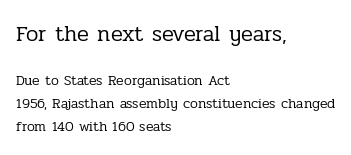
The image shows 22 px text type, upright; set left-aligned, normal line spacing (1.63x), normal letter spacing, not underlined; the first (top) block is 1.57x larger.
